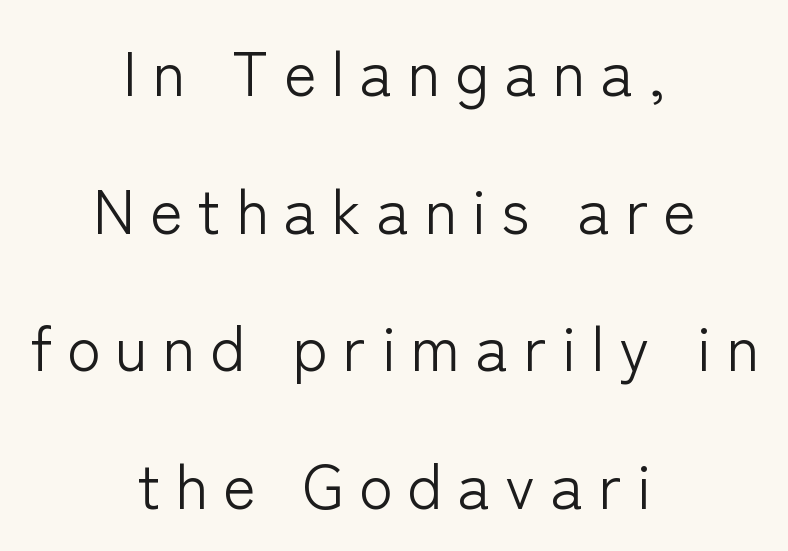
Q: Is the text bold? A: No.
Q: Is the text italic (slanted)? A: No, it is upright.
Q: Is the typeface a serif or a sans-serif typeface? A: Sans-serif.
Q: Is the text underlined? A: No.
Q: How is the paragraph aligned? A: Centered.
Q: Is the spacing between letters normal or unusually wide? A: Unusually wide.
Q: Is the spacing between lines tight, normal or loose? A: Loose.
Q: Width (condensed, normal, or wide)? A: Normal.
Q: Stroke contrast? A: Low.
Q: x-height? A: Medium.
Q: Monospaced? A: No.
